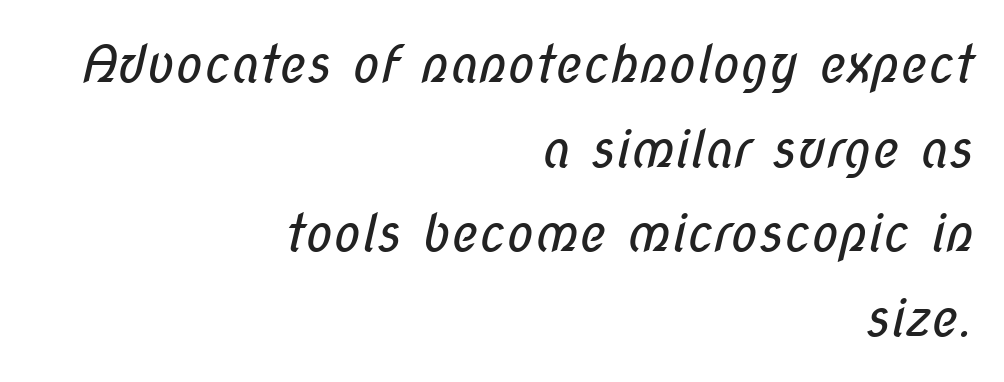
Q: Is the text bold? A: No.
Q: Is the typeface a serif or a sans-serif typeface? A: Sans-serif.
Q: Is the text underlined? A: No.
Q: How is the paragraph aligned? A: Right-aligned.
Q: Is the spacing between letters normal or unusually wide? A: Normal.
Q: Is the spacing between lines tight, normal or loose? A: Normal.
Q: Width (condensed, normal, or wide)? A: Condensed.
Q: Stroke contrast? A: Low.
Q: x-height? A: Medium.
Q: Monospaced? A: No.
